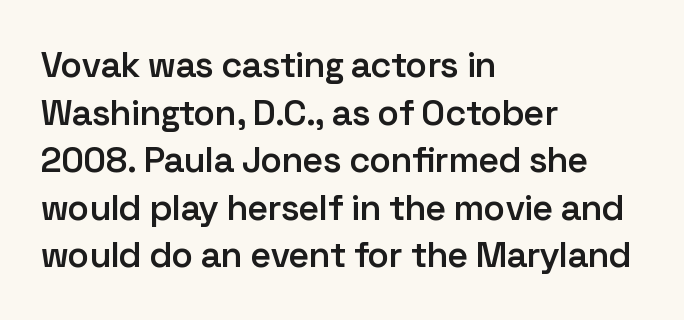
Q: Is the text bold? A: Semi-bold.
Q: Is the text italic (slanted)? A: No, it is upright.
Q: Is the typeface a serif or a sans-serif typeface? A: Sans-serif.
Q: Is the text underlined? A: No.
Q: How is the paragraph aligned? A: Left-aligned.
Q: Is the spacing between letters normal or unusually wide? A: Normal.
Q: Is the spacing between lines tight, normal or loose? A: Normal.
Q: Width (condensed, normal, or wide)? A: Normal.
Q: Stroke contrast? A: Low.
Q: x-height? A: Medium.
Q: Monospaced? A: No.
